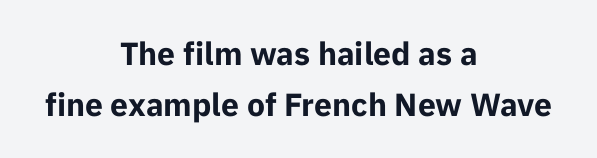
Q: Is the text bold? A: Yes.
Q: Is the text italic (slanted)? A: No, it is upright.
Q: Is the typeface a serif or a sans-serif typeface? A: Sans-serif.
Q: Is the text underlined? A: No.
Q: How is the paragraph aligned? A: Centered.
Q: Is the spacing between letters normal or unusually wide? A: Normal.
Q: Is the spacing between lines tight, normal or loose? A: Normal.
Q: Width (condensed, normal, or wide)? A: Normal.
Q: Stroke contrast? A: Low.
Q: x-height? A: Medium.
Q: Monospaced? A: No.
